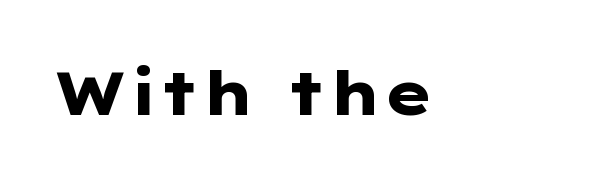
{"serif": "no", "italic": "no", "bold": "yes", "weight": "heavy", "width": "wide", "stroke_contrast": "low", "x_height": "medium", "underline": "no", "letter_spacing": "normal", "letter_spacing_em": 0.0, "glyph_px": 61}
